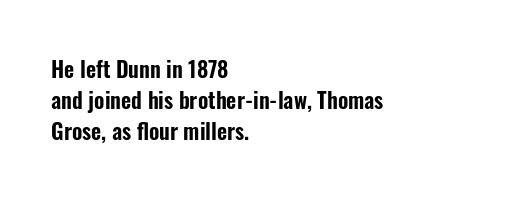
A classic flush-left, rag-right setting is used for this passage. Rendered with straight, roman letterforms. The rendering uses a moderate line-height, typical for paragraphs. In terms of letterspacing, this is plain default setting.
